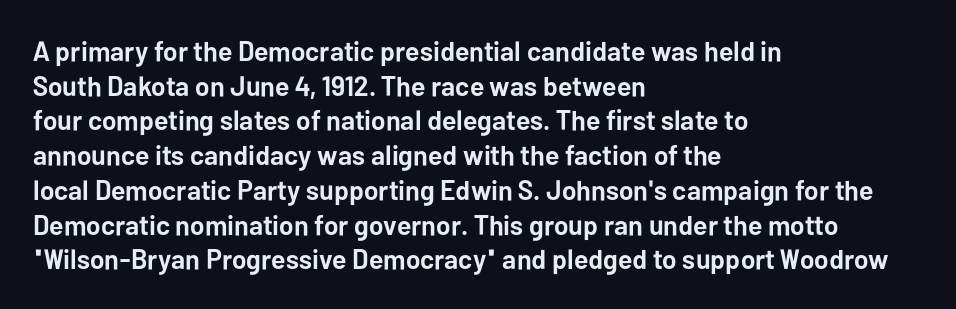
Q: Is the text bold? A: Yes.
Q: Is the text italic (slanted)? A: No, it is upright.
Q: Is the typeface a serif or a sans-serif typeface? A: Sans-serif.
Q: Is the text underlined? A: No.
Q: How is the paragraph aligned? A: Left-aligned.
Q: Is the spacing between letters normal or unusually wide? A: Normal.
Q: Width (condensed, normal, or wide)? A: Normal.
Q: Stroke contrast? A: Low.
Q: x-height? A: Medium.
Q: Monospaced? A: No.
